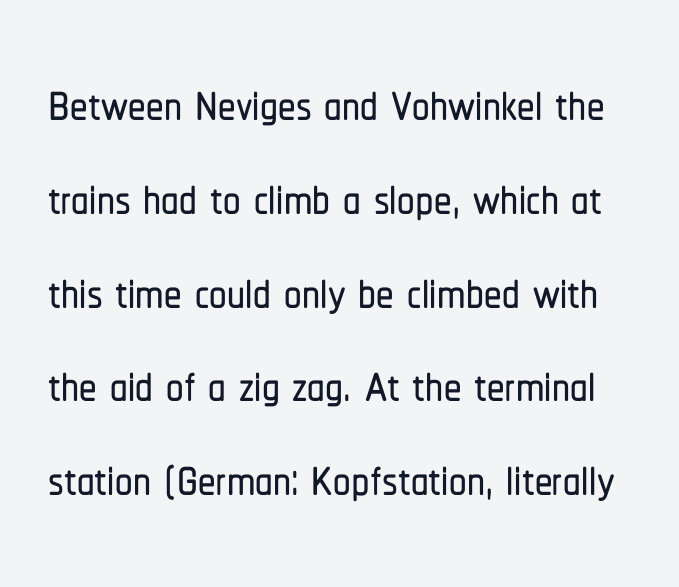
These lines are composed in type without serifs. The face used here is proportionally spaced, like ordinary book or web type. Any mark beneath the type? The region is blank. Caption: standard tracking, unaltered. Whoever set this chose a conventional vertical rhythm.
